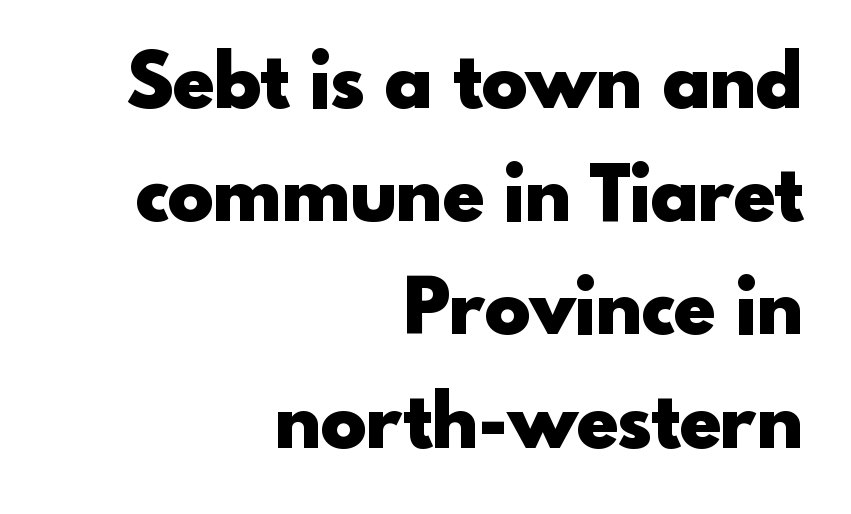
Q: Is the text bold? A: Yes.
Q: Is the text italic (slanted)? A: No, it is upright.
Q: Is the typeface a serif or a sans-serif typeface? A: Sans-serif.
Q: Is the text underlined? A: No.
Q: How is the paragraph aligned? A: Right-aligned.
Q: Is the spacing between letters normal or unusually wide? A: Normal.
Q: Is the spacing between lines tight, normal or loose? A: Normal.
Q: Width (condensed, normal, or wide)? A: Normal.
Q: x-height? A: Small.
Q: Monospaced? A: No.
